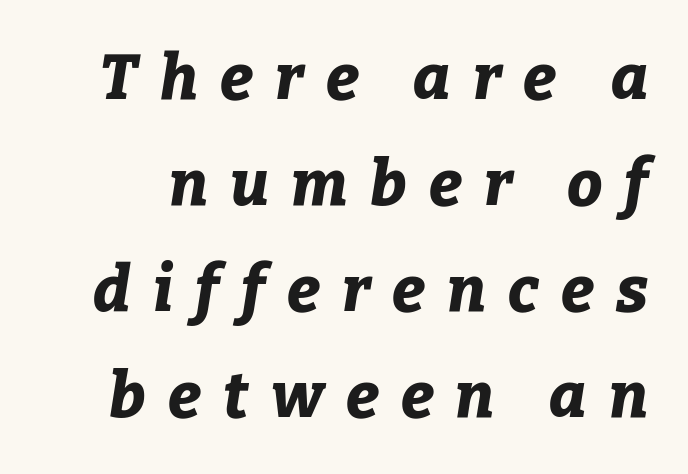
The image shows 63 px bold type, italic (leaning right); set normal line spacing (1.68x), unusually wide letter spacing (+0.35 em), not underlined; low stroke contrast and a medium x-height.
